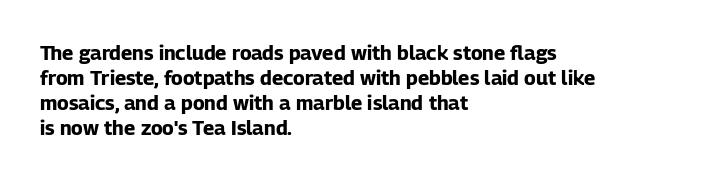
Q: Is the text bold? A: Yes.
Q: Is the text italic (slanted)? A: No, it is upright.
Q: Is the text underlined? A: No.
Q: How is the paragraph aligned? A: Left-aligned.
Q: Is the spacing between letters normal or unusually wide? A: Normal.
Q: Is the spacing between lines tight, normal or loose? A: Normal.
